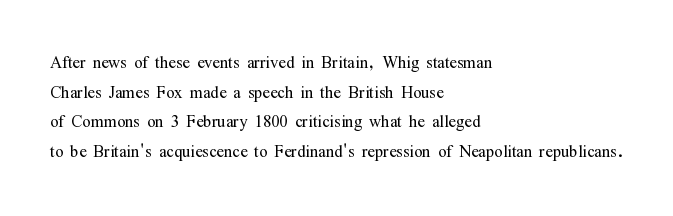
Q: Is the text bold? A: No.
Q: Is the text italic (slanted)? A: No, it is upright.
Q: Is the text underlined? A: No.
Q: How is the paragraph aligned? A: Left-aligned.
Q: Is the spacing between letters normal or unusually wide? A: Normal.
Q: Is the spacing between lines tight, normal or loose? A: Normal.
